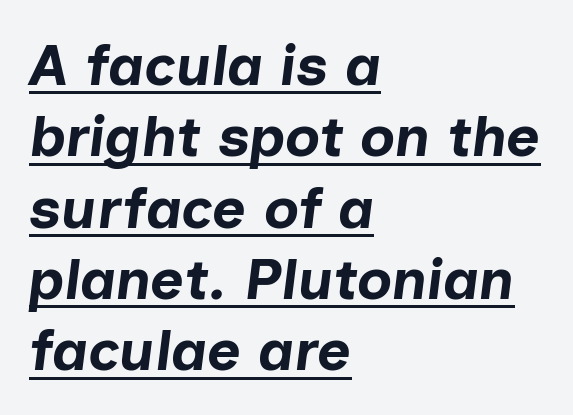
{"italic": "yes", "lean": "right", "slant_degrees": 7, "bold": "yes", "weight": "bold", "width": "normal", "stroke_contrast": "low", "x_height": "medium", "monospaced": "no", "underline": "yes", "align": "left", "line_spacing_ratio": 1.23, "letter_spacing": "normal", "letter_spacing_em": 0.0, "glyph_px": 58}
